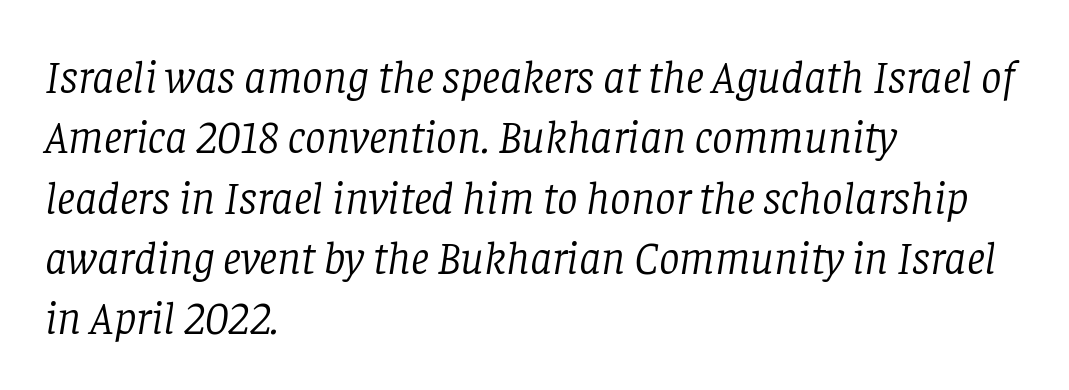
Interline gaps are of average width in this sample. Vertical stems look standard width or narrower in stroke. The letters advance in unequal steps, a hallmark of proportional type. Unlike a clean sans, this face finishes its strokes with serifs.
